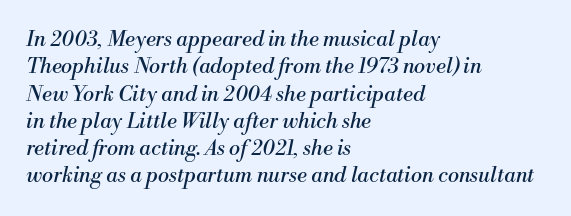
Typeset ragged right — the left edge is the straight one. Beneath every word, the page is bare. The whole block is typeset with a tilt. The space between consecutive lines is moderate.
